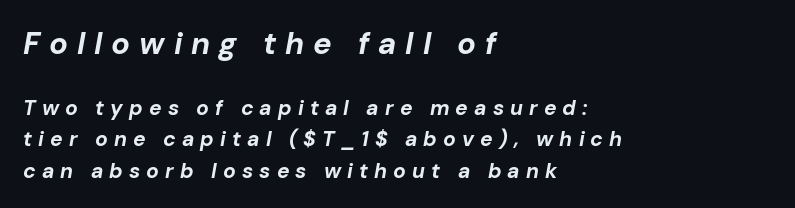
The letters are spread apart with noticeably loose tracking. This rendering uses left alignment, leaving the right contour irregular. Interline gaps are of average width in this sample. Letters rest on an invisible, unmarked baseline.
